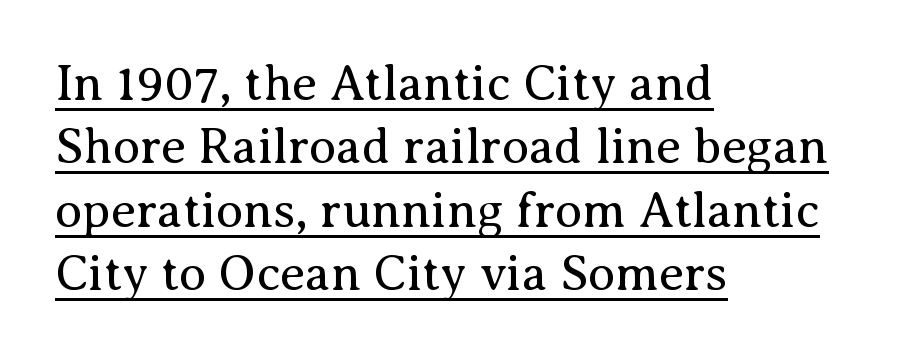
The image shows 50 px regular-weight serif type, upright; set left-aligned, normal line spacing (1.27x), normal letter spacing, underlined; medium stroke contrast and a medium x-height.
